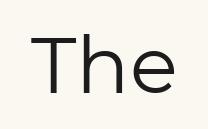
The image shows 79 px regular-weight sans-serif type, upright; set normal letter spacing, not underlined; low stroke contrast and a medium x-height.
